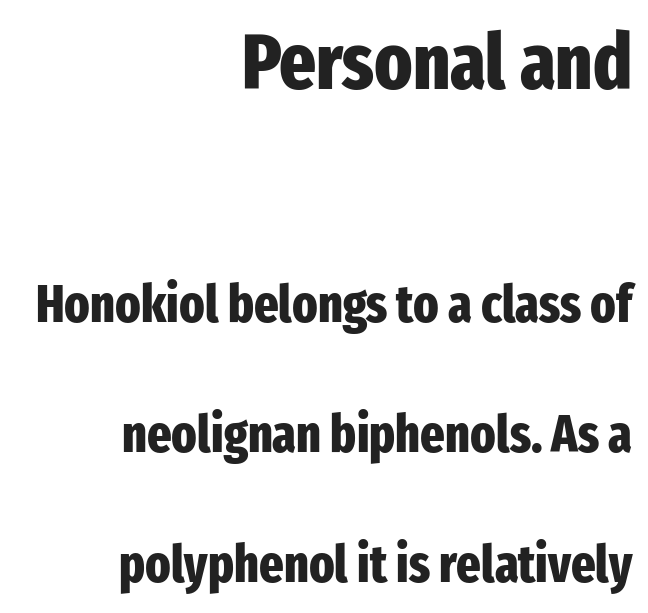
The image shows 78 px heavy, condensed sans-serif type, upright; set right-aligned, loose line spacing (2.5x), normal letter spacing, not underlined; the first (top) block is 1.5x larger; low stroke contrast and a medium x-height.
